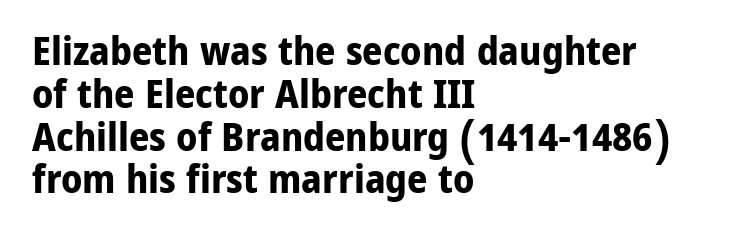
Q: Is the text bold? A: Yes.
Q: Is the text italic (slanted)? A: No, it is upright.
Q: Is the typeface a serif or a sans-serif typeface? A: Sans-serif.
Q: Is the text underlined? A: No.
Q: How is the paragraph aligned? A: Left-aligned.
Q: Is the spacing between letters normal or unusually wide? A: Normal.
Q: Is the spacing between lines tight, normal or loose? A: Tight.
Q: Width (condensed, normal, or wide)? A: Normal.
Q: Stroke contrast? A: Low.
Q: x-height? A: Medium.
Q: Monospaced? A: No.
